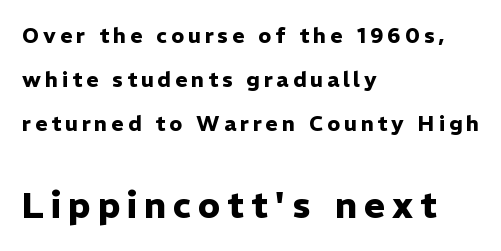
The image shows 36 px heavy sans-serif type, upright; set left-aligned, loose line spacing (2.09x), not underlined; the second (bottom) block is 1.71x larger; low stroke contrast and a medium x-height.
